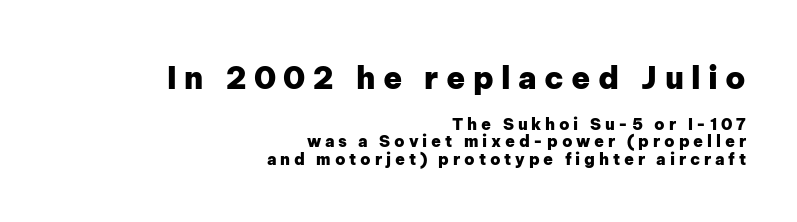
Spacing verdict: proportional, widths tailored to each character. Caption: bold face, heavy strokes. What kind of face is this? One without serifs — a sans. The tracking reads as deliberately expanded to a designer's eye. Quick note: interline space is minimal. In this sample the first text group is rendered at the bigger scale.
